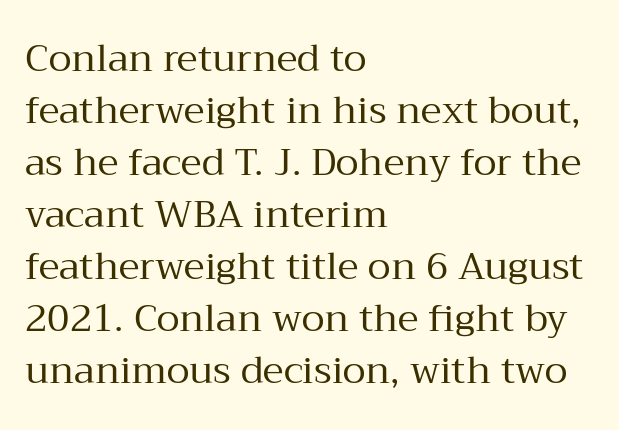
Q: Is the text bold? A: No.
Q: Is the text italic (slanted)? A: No, it is upright.
Q: Is the typeface a serif or a sans-serif typeface? A: Serif.
Q: Is the text underlined? A: No.
Q: How is the paragraph aligned? A: Left-aligned.
Q: Is the spacing between letters normal or unusually wide? A: Normal.
Q: Is the spacing between lines tight, normal or loose? A: Normal.
Q: Width (condensed, normal, or wide)? A: Normal.
Q: Stroke contrast? A: Medium.
Q: x-height? A: Medium.
Q: Monospaced? A: No.
